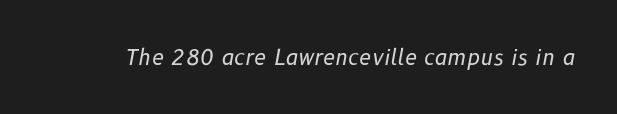
The image shows 22 px text type, italic (leaning right); set normal letter spacing, not underlined.
